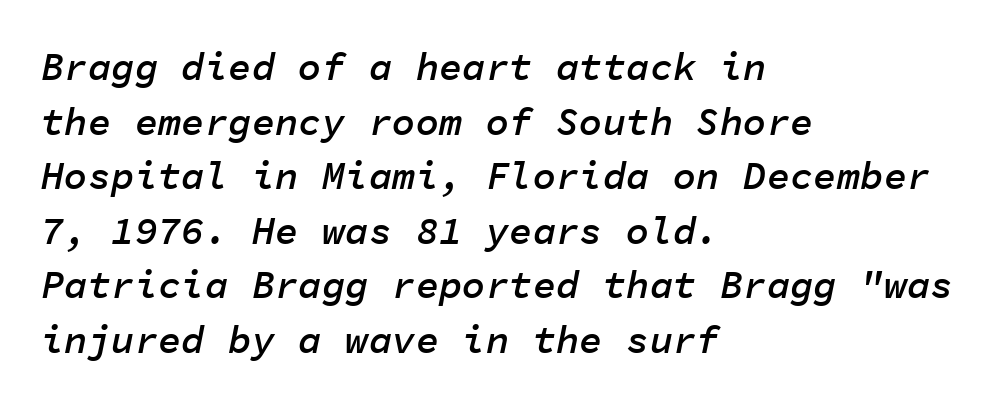
The image shows 39 px semibold type, italic (leaning right), monospaced; set left-aligned, normal line spacing (1.4x), normal letter spacing, not underlined; low stroke contrast and a medium x-height.
